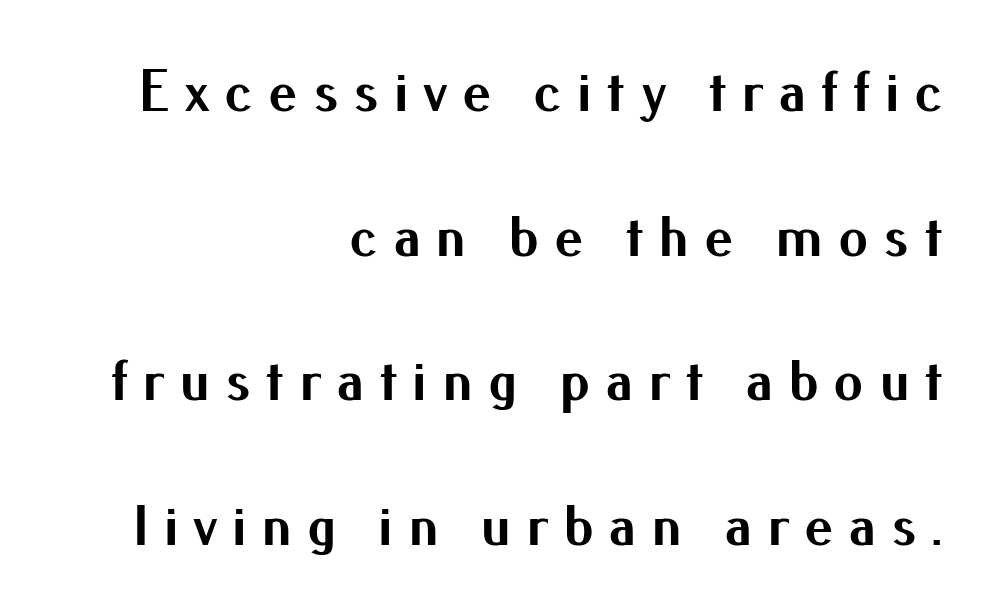
The area under the type is left untouched. The type sits square on the baseline with zero lean. Looks like regular typesetting: each glyph gets only the width it needs. Line spacing here is loose. On the weight axis this lands at bold, roughly 700.
